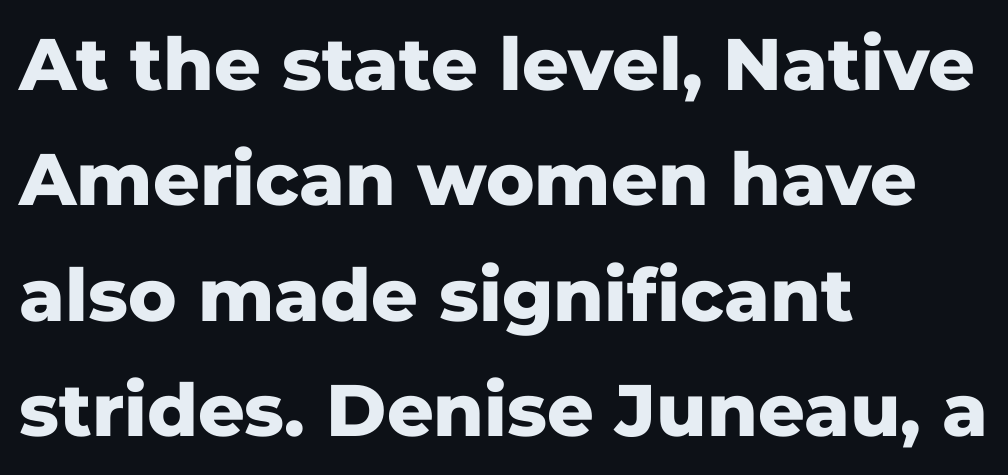
The image shows 73 px heavy sans-serif type, upright; set left-aligned, normal line spacing (1.58x), normal letter spacing, not underlined; low stroke contrast and a medium x-height.
